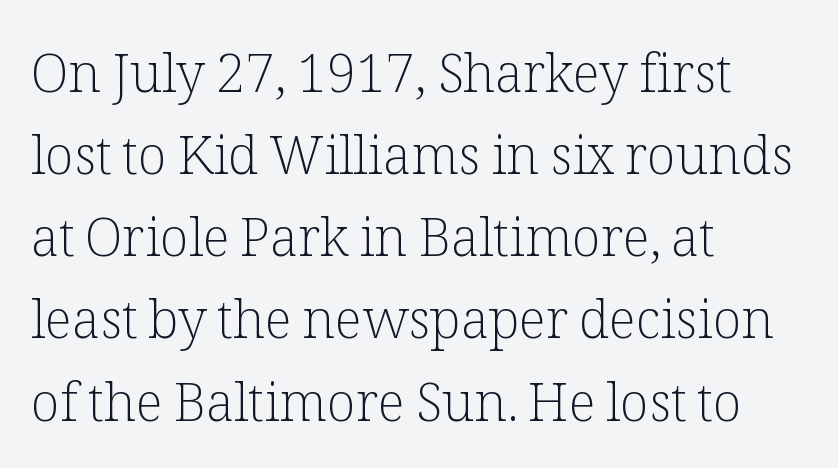
The image shows 53 px light serif type, upright; set left-aligned, normal line spacing (1.55x), normal letter spacing, not underlined; low stroke contrast and a medium x-height.
